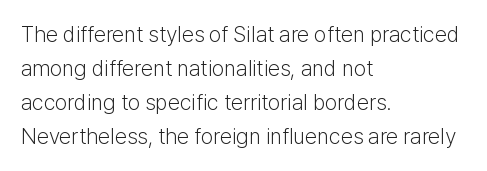
{"italic": "no", "bold": "no", "underline": "no", "align": "left", "line_spacing": "normal", "line_spacing_ratio": 1.54, "letter_spacing": "normal", "letter_spacing_em": 0.0, "glyph_px": 22}
